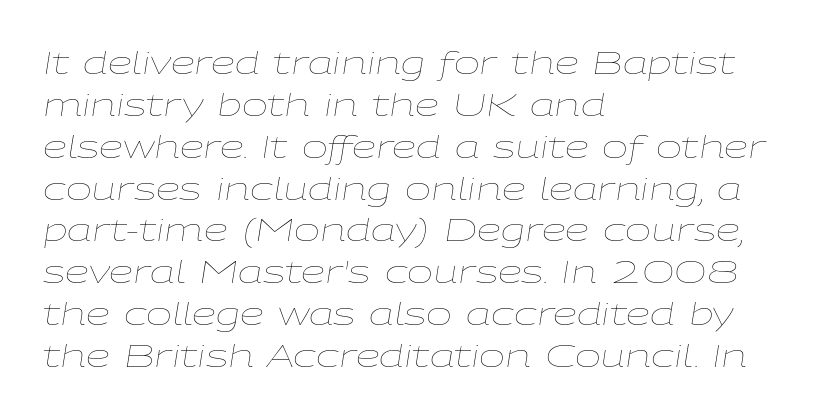
One glance says typical: line gaps are just what's usual. The passage shown is typed in a proportional face where columns would drift. Left-aligned paragraph, ragged on the right. The strip under each line holds only bare page. Every character sits at an angle, as italics do. Between one letter and the next there's only the usual sliver of space.
